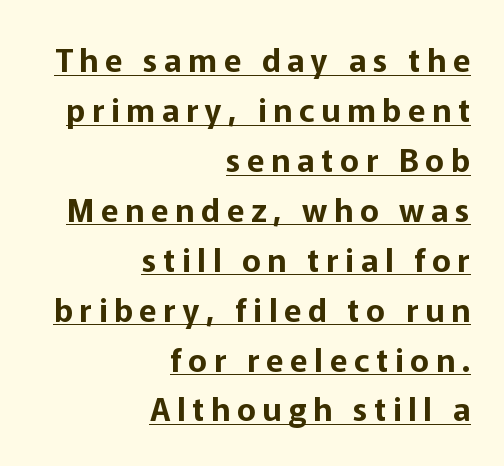
Each line ends at the same right margin while the left side varies. Nope, no serifs anywhere on these letters. This sample uses expanded letter spacing, leaving extra air between glyphs. Character widths vary here, with narrow letters taking less room than wide ones. Posture: straight, roman, zero tilt. Honestly, the underline is the first thing you notice here.
